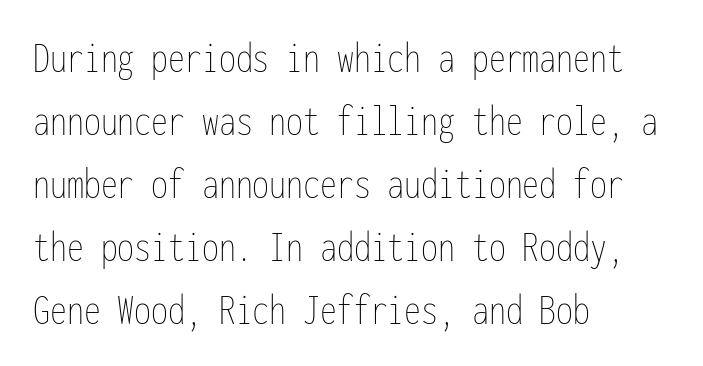
{"italic": "no", "bold": "no", "weight": "thin", "width": "condensed", "stroke_contrast": "low", "x_height": "medium", "monospaced": "yes", "underline": "no", "align": "left", "line_spacing": "normal", "line_spacing_ratio": 1.4, "letter_spacing": "normal", "letter_spacing_em": 0.0, "glyph_px": 45}
